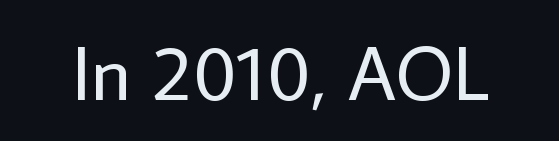
Q: Is the text bold? A: No.
Q: Is the text italic (slanted)? A: No, it is upright.
Q: Is the typeface a serif or a sans-serif typeface? A: Sans-serif.
Q: Is the text underlined? A: No.
Q: Is the spacing between letters normal or unusually wide? A: Normal.
Q: Width (condensed, normal, or wide)? A: Normal.
Q: Stroke contrast? A: Low.
Q: x-height? A: Medium.
Q: Monospaced? A: No.
